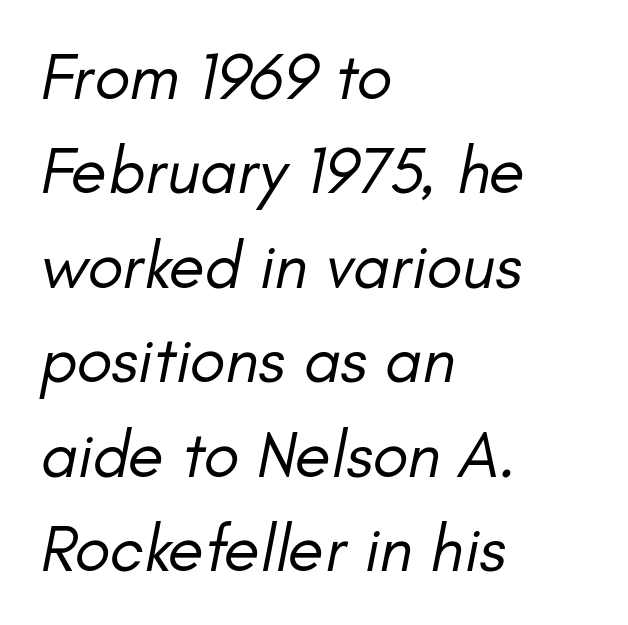
{"italic": "yes", "lean": "right", "slant_degrees": 11, "bold": "no", "weight": "regular", "width": "normal", "stroke_contrast": "low", "x_height": "small", "monospaced": "no", "underline": "no", "align": "left", "line_spacing": "normal", "line_spacing_ratio": 1.43, "letter_spacing": "normal", "letter_spacing_em": 0.0, "glyph_px": 66}
